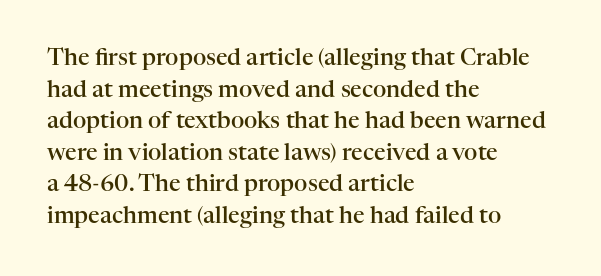
Ordinary non-slanted type is in use. This sample is left-justified, so line endings fall wherever the words run out. The letters sit at their default tracking, neither squeezed nor spread. Descenders are the only things crossing below the line.
